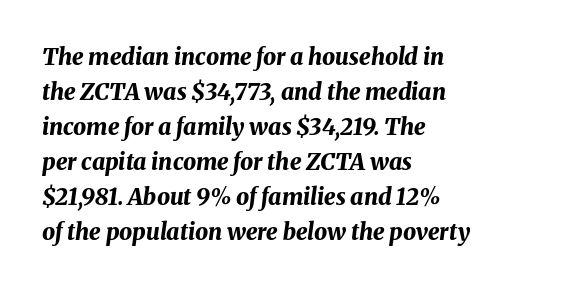
Q: Is the text bold? A: Yes.
Q: Is the text italic (slanted)? A: Yes, it leans right by about 8 degrees.
Q: Is the text underlined? A: No.
Q: How is the paragraph aligned? A: Left-aligned.
Q: Is the spacing between letters normal or unusually wide? A: Normal.
Q: Is the spacing between lines tight, normal or loose? A: Normal.
